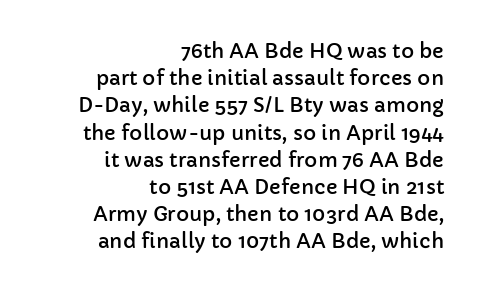
Q: Is the text italic (slanted)? A: No, it is upright.
Q: Is the text underlined? A: No.
Q: How is the paragraph aligned? A: Right-aligned.
Q: Is the spacing between letters normal or unusually wide? A: Normal.
Q: Is the spacing between lines tight, normal or loose? A: Normal.
